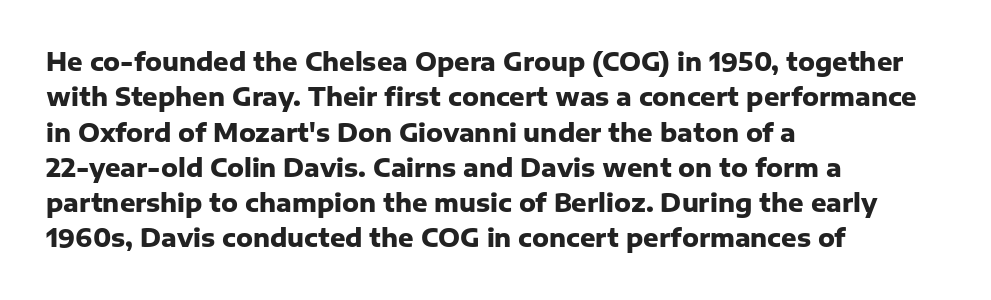
The baseline area is clear. Rendered with straight, roman letterforms. The face used here has the dense, thick strokes of a bold. One-word summary of the alignment: left.
